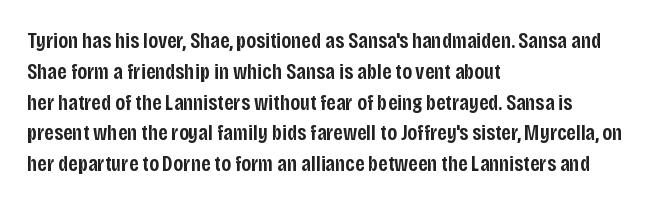
Q: Is the text bold? A: Semi-bold.
Q: Is the text italic (slanted)? A: No, it is upright.
Q: Is the text underlined? A: No.
Q: How is the paragraph aligned? A: Left-aligned.
Q: Is the spacing between letters normal or unusually wide? A: Normal.
Q: Is the spacing between lines tight, normal or loose? A: Normal.
